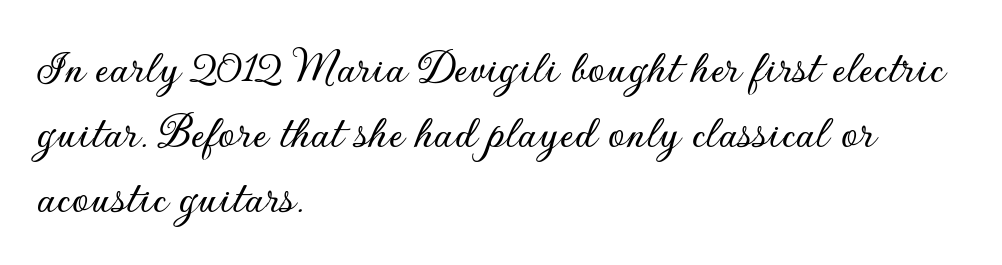
Q: Is the text italic (slanted)? A: Yes.
Q: Is the typeface a serif or a sans-serif typeface? A: Sans-serif.
Q: Is the text underlined? A: No.
Q: How is the paragraph aligned? A: Left-aligned.
Q: Is the spacing between letters normal or unusually wide? A: Normal.
Q: Is the spacing between lines tight, normal or loose? A: Normal.
Q: Width (condensed, normal, or wide)? A: Normal.
Q: Stroke contrast? A: Low.
Q: x-height? A: Small.
Q: Monospaced? A: No.
